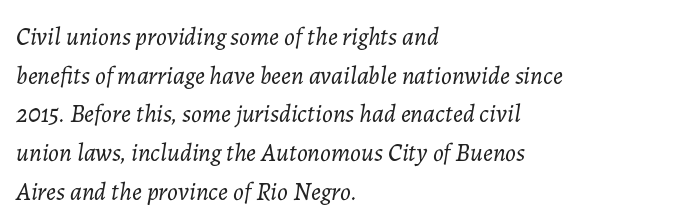
Q: Is the text bold? A: No.
Q: Is the text italic (slanted)? A: Yes, it leans right by about 7 degrees.
Q: Is the text underlined? A: No.
Q: How is the paragraph aligned? A: Left-aligned.
Q: Is the spacing between letters normal or unusually wide? A: Normal.
Q: Is the spacing between lines tight, normal or loose? A: Normal.
